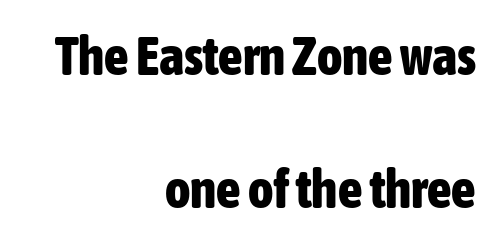
The image shows 54 px bold, condensed sans-serif type, upright; set right-aligned, loose line spacing (2.46x), normal letter spacing, not underlined; low stroke contrast and a medium x-height.
